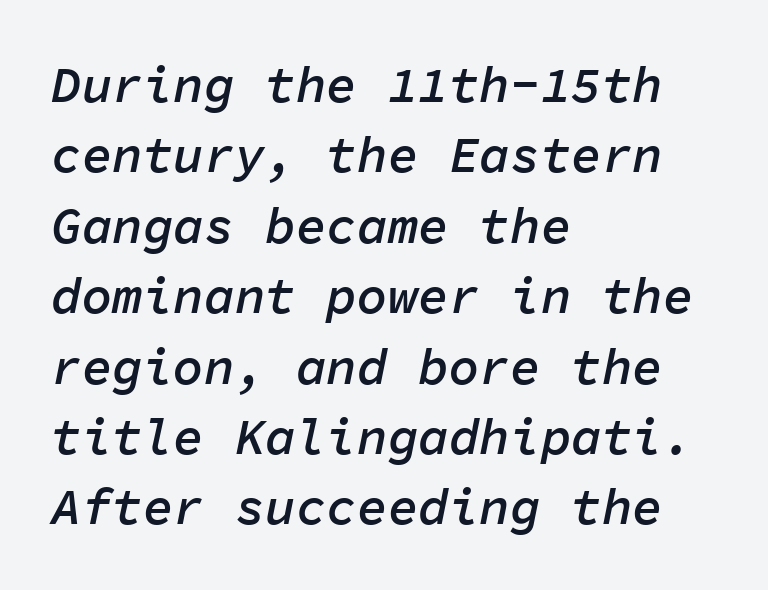
Notice the strokes are somewhat thickened but not fully heavy: this is a semibold. The words here are not underlined. The glyphs look as if they've been sheared to an angle. Notice how the passage keeps a crisp vertical edge on the left only.
